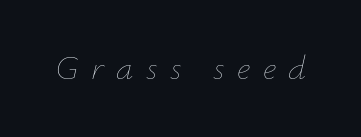
The image shows 35 px thin type, italic (leaning right); set unusually wide letter spacing (+0.35 em), not underlined; low stroke contrast and a small x-height.
